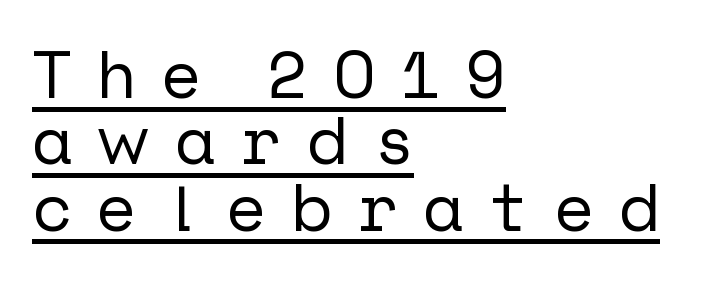
{"serif": "no", "italic": "no", "width": "normal", "stroke_contrast": "low", "x_height": "medium", "underline": "yes", "align": "left", "line_spacing": "tight", "line_spacing_ratio": 0.99, "letter_spacing": "wide", "letter_spacing_em": 0.38, "glyph_px": 67}
